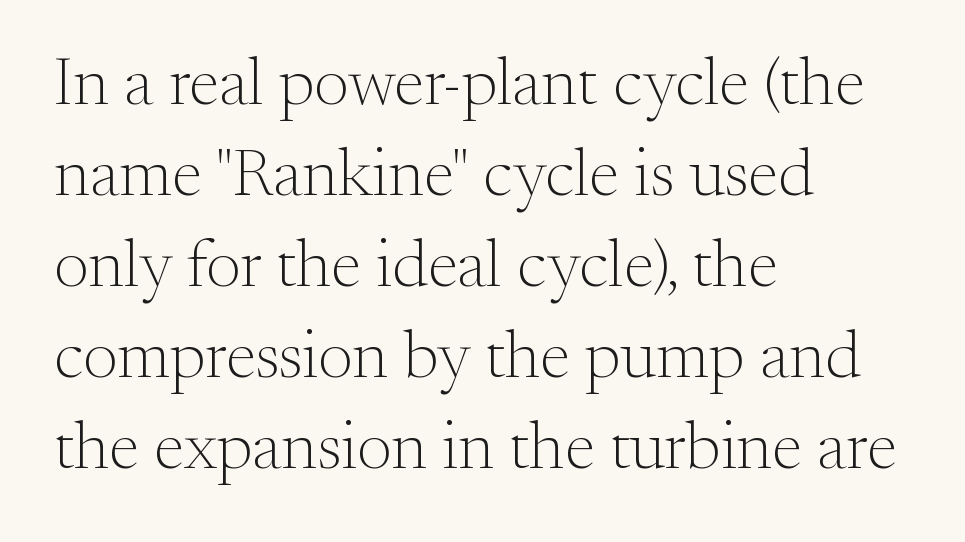
Spacing between characters is what you'd get straight out of the box. The rendering uses natural spacing where letterforms have individual widths. A quiet, ordinary-to-light weight characterises the typeface. All the whitespace from short lines collects on the right. Yep, those are serifs on the letters. This rendering features lettering with no underline.
